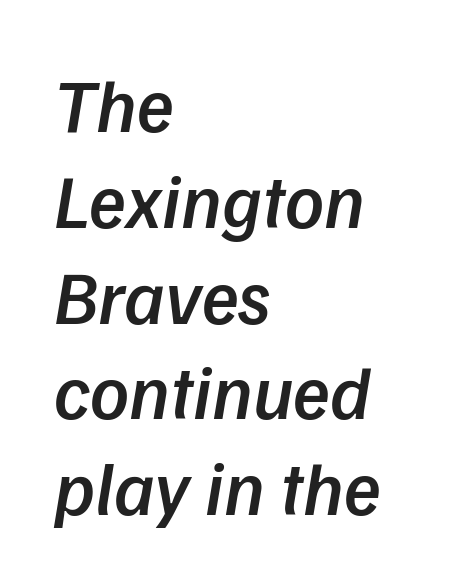
You could call the tracking neutral — neither tight nor loose. Compared with a centered layout, this one pins lines to the left instead. Proportional: the letters do not fall into vertical columns. The passage shown is semibold, sitting just below true bold. Type without underlining.
